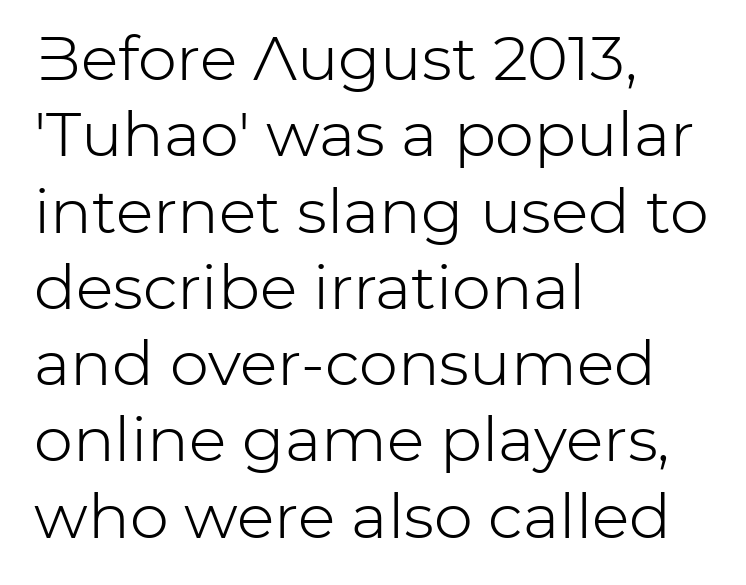
{"serif": "no", "italic": "no", "bold": "no", "weight": "light", "width": "normal", "stroke_contrast": "low", "x_height": "medium", "monospaced": "no", "underline": "no", "align": "left", "line_spacing_ratio": 1.23, "letter_spacing": "normal", "letter_spacing_em": 0.0, "glyph_px": 62}
